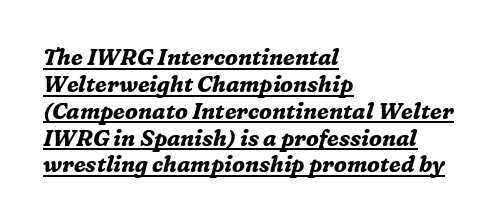
Caption: lettering with a line underneath. A typesetter would mark this as italic. How heavy is the stroke? Heavy — this is a bold. Characters follow at the spacing the type designer built in.
